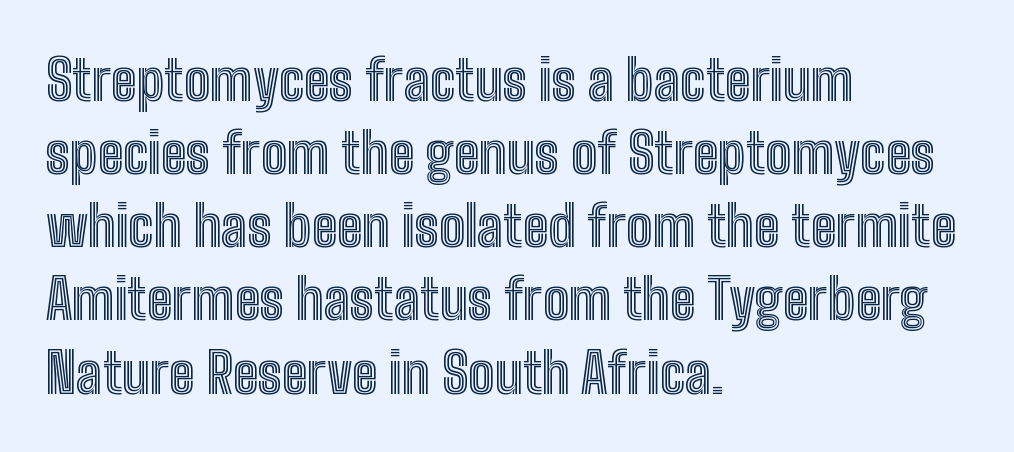
{"italic": "no", "width": "condensed", "x_height": "medium", "monospaced": "no", "underline": "no", "align": "left", "line_spacing": "normal", "line_spacing_ratio": 1.33, "letter_spacing": "normal", "letter_spacing_em": 0.0, "glyph_px": 55}
